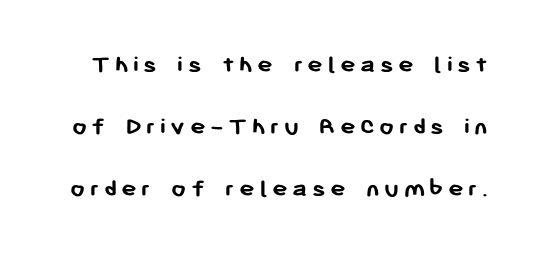
{"italic": "no", "bold": "yes", "underline": "no", "line_spacing": "loose", "line_spacing_ratio": 2.39, "glyph_px": 26}
